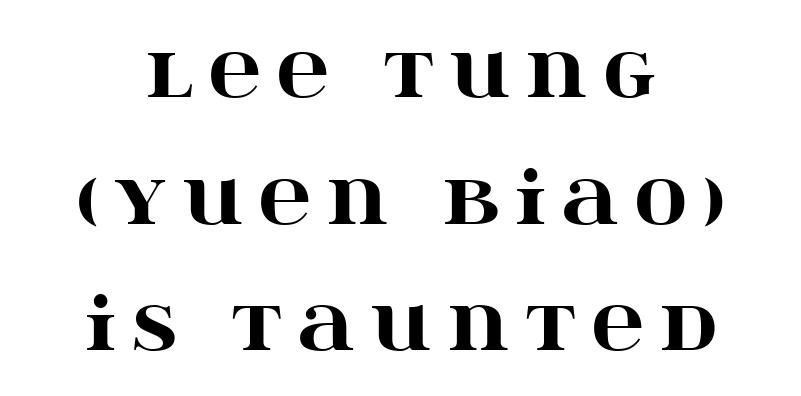
{"serif": "yes", "italic": "no", "bold": "yes", "weight": "heavy", "width": "wide", "stroke_contrast": "high", "x_height": "large", "monospaced": "no", "underline": "no", "align": "center", "line_spacing_ratio": 1.76, "letter_spacing": "wide", "letter_spacing_em": 0.22, "glyph_px": 72}
